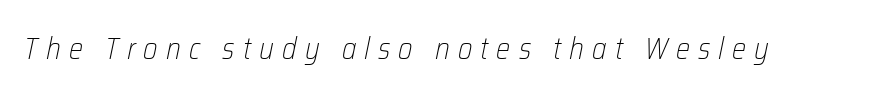
The image shows 30 px light, condensed type, italic (leaning right); set unusually wide letter spacing (+0.27 em), not underlined; low stroke contrast and a medium x-height.
